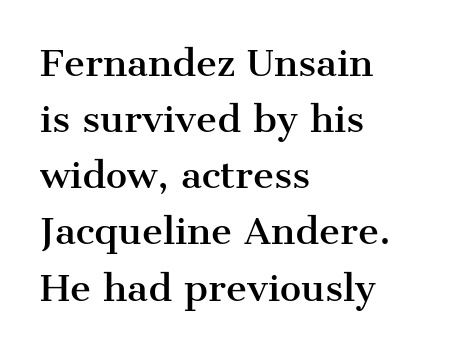
{"serif": "yes", "italic": "no", "width": "normal", "stroke_contrast": "medium", "x_height": "medium", "monospaced": "no", "underline": "no", "align": "left", "line_spacing": "normal", "line_spacing_ratio": 1.56, "letter_spacing": "normal", "letter_spacing_em": 0.0, "glyph_px": 36}
